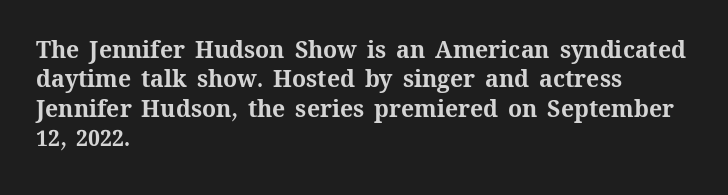
{"italic": "no", "bold": "yes", "underline": "no", "align": "left", "line_spacing": "normal", "line_spacing_ratio": 1.28, "letter_spacing": "normal", "letter_spacing_em": 0.0, "glyph_px": 23}
